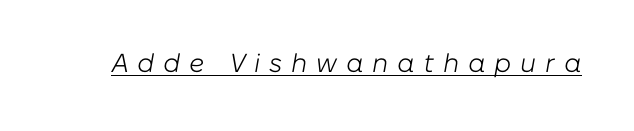
Observe the wide spacing: letters keep a clear distance from each other. The axis of the letterforms is tilted away from vertical. The font sits on the lighter half of the weight spectrum, regular included. The string is rendered with underlining switched on.
